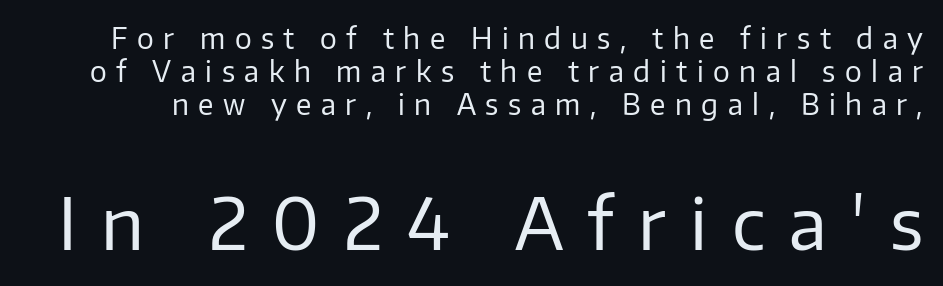
The image shows 71 px regular-weight sans-serif type, upright; set line spacing 1.18x, unusually wide letter spacing (+0.34 em), not underlined; the second (bottom) block is 2.54x larger; low stroke contrast and a medium x-height.
